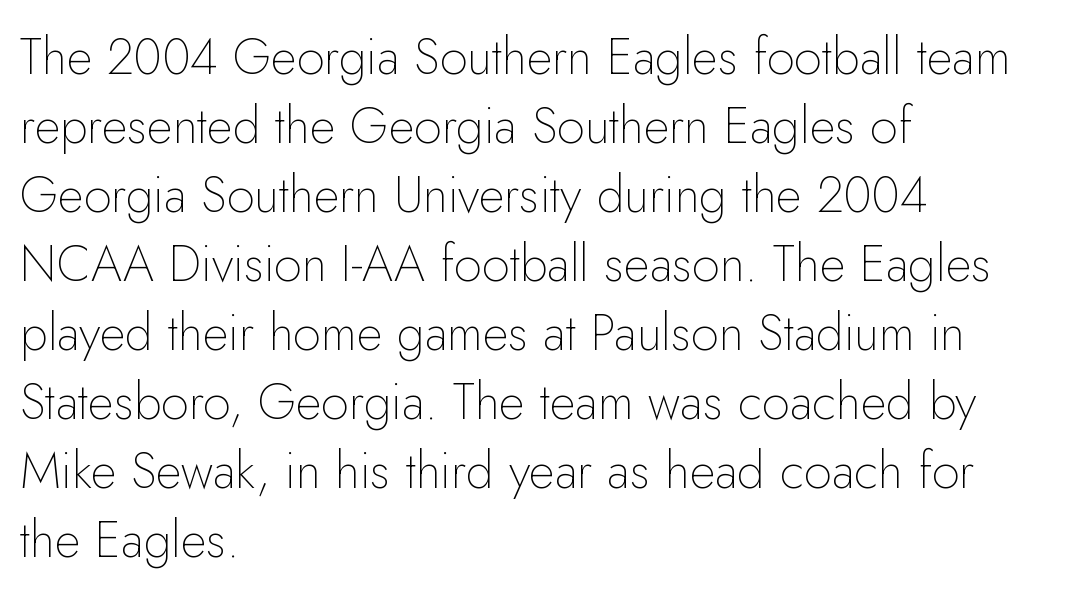
{"serif": "no", "italic": "no", "bold": "no", "weight": "thin", "width": "normal", "stroke_contrast": "low", "x_height": "small", "monospaced": "no", "underline": "no", "align": "left", "line_spacing": "normal", "line_spacing_ratio": 1.38, "letter_spacing": "normal", "letter_spacing_em": 0.0, "glyph_px": 50}
